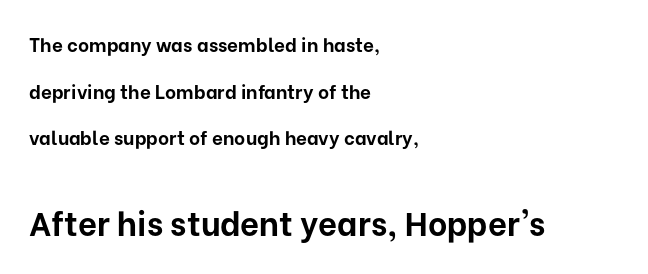
Q: Is the text bold? A: Yes.
Q: Is the text italic (slanted)? A: No, it is upright.
Q: Is the typeface a serif or a sans-serif typeface? A: Sans-serif.
Q: Is the text underlined? A: No.
Q: How is the paragraph aligned? A: Left-aligned.
Q: Is the spacing between letters normal or unusually wide? A: Normal.
Q: Is the spacing between lines tight, normal or loose? A: Loose.
Q: Which block of text is set in a larger size, the first (top) or the second (bottom)? A: The second (bottom) one.
Q: Width (condensed, normal, or wide)? A: Normal.
Q: Stroke contrast? A: Low.
Q: x-height? A: Medium.
Q: Monospaced? A: No.
